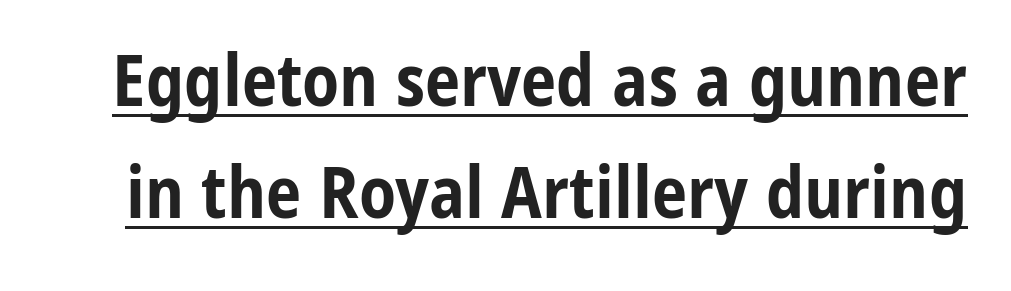
Q: Is the text bold? A: Yes.
Q: Is the text italic (slanted)? A: No, it is upright.
Q: Is the typeface a serif or a sans-serif typeface? A: Sans-serif.
Q: Is the text underlined? A: Yes.
Q: Is the spacing between letters normal or unusually wide? A: Normal.
Q: Is the spacing between lines tight, normal or loose? A: Normal.
Q: Width (condensed, normal, or wide)? A: Condensed.
Q: Stroke contrast? A: Low.
Q: x-height? A: Medium.
Q: Monospaced? A: No.
